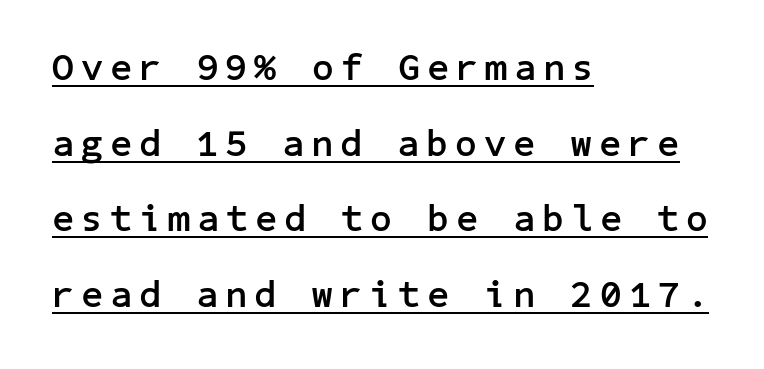
{"serif": "no", "italic": "no", "bold": "yes", "weight": "semibold", "width": "normal", "stroke_contrast": "low", "x_height": "medium", "underline": "yes", "align": "left", "line_spacing": "loose", "line_spacing_ratio": 1.99, "glyph_px": 38}
